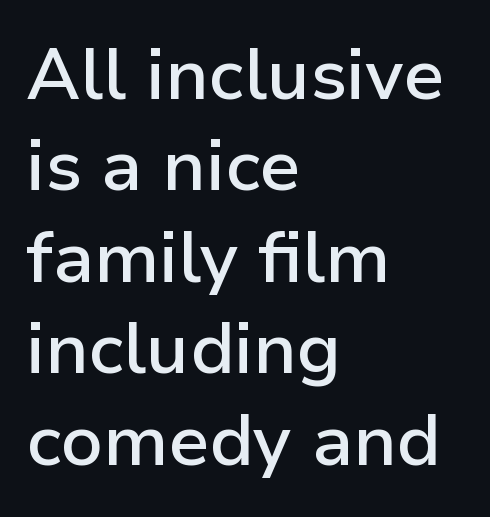
Q: Is the text bold? A: Semi-bold.
Q: Is the text italic (slanted)? A: No, it is upright.
Q: Is the typeface a serif or a sans-serif typeface? A: Sans-serif.
Q: Is the text underlined? A: No.
Q: How is the paragraph aligned? A: Left-aligned.
Q: Is the spacing between letters normal or unusually wide? A: Normal.
Q: Is the spacing between lines tight, normal or loose? A: Normal.
Q: Width (condensed, normal, or wide)? A: Normal.
Q: Stroke contrast? A: Low.
Q: x-height? A: Medium.
Q: Monospaced? A: No.
